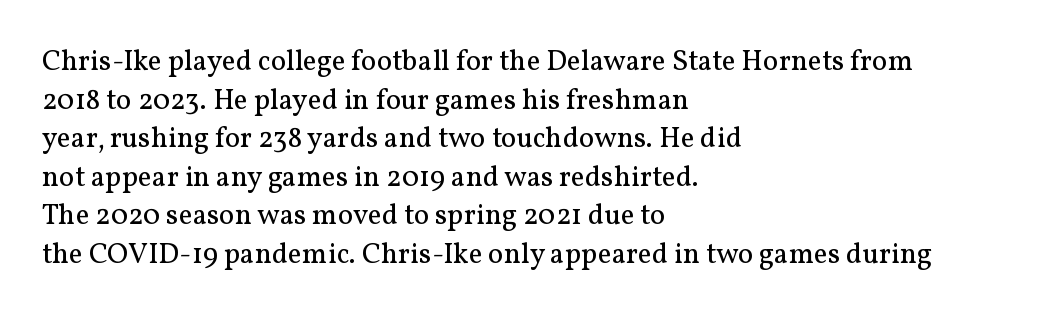
The image shows 29 px regular-weight serif type, upright; set left-aligned, normal line spacing (1.33x), normal letter spacing, not underlined; medium stroke contrast and a medium x-height.
